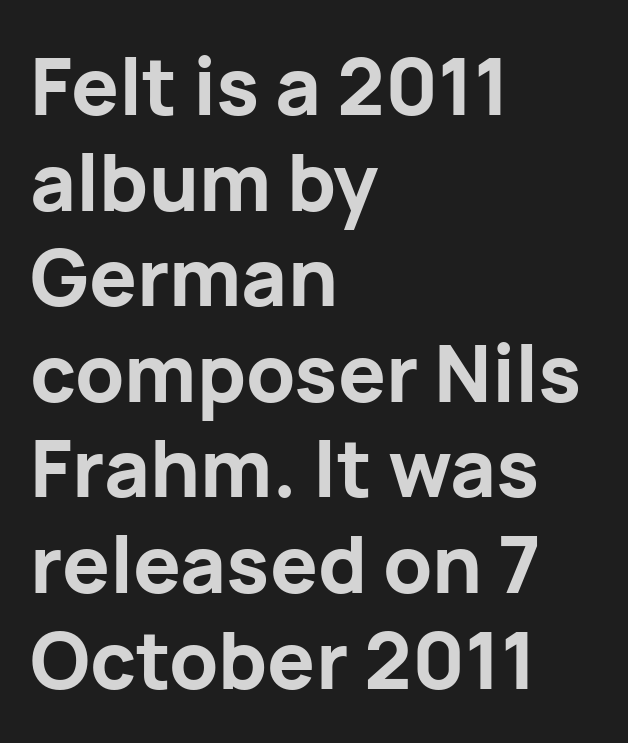
{"serif": "no", "italic": "no", "bold": "yes", "weight": "bold", "width": "normal", "stroke_contrast": "low", "x_height": "medium", "monospaced": "no", "underline": "no", "align": "left", "line_spacing_ratio": 1.21, "letter_spacing": "normal", "letter_spacing_em": 0.0, "glyph_px": 79}
